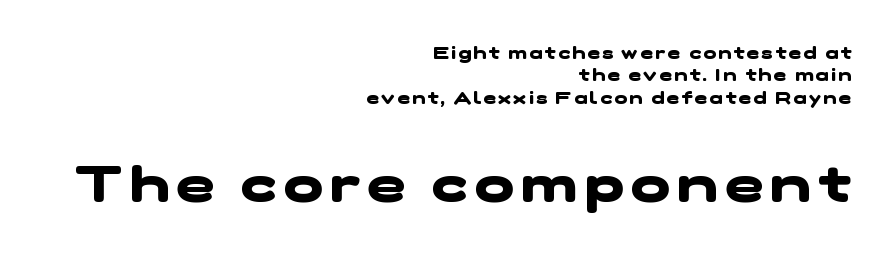
The image shows 52 px heavy, wide sans-serif type; set right-aligned, normal line spacing (1.32x), not underlined; the second (bottom) block is 3.06x larger; low stroke contrast and a medium x-height.
